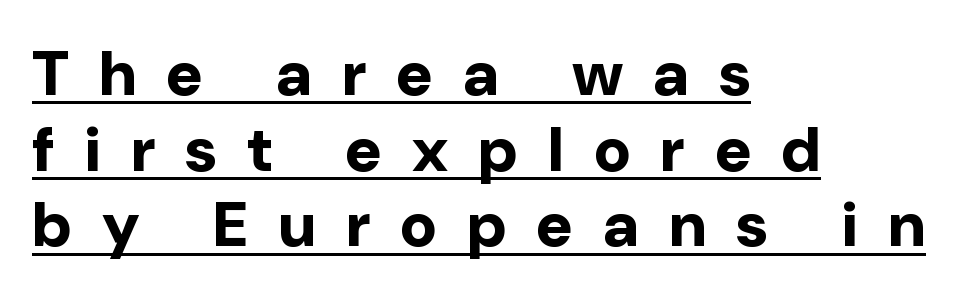
Q: Is the text bold? A: Yes.
Q: Is the text italic (slanted)? A: No, it is upright.
Q: Is the typeface a serif or a sans-serif typeface? A: Sans-serif.
Q: Is the text underlined? A: Yes.
Q: How is the paragraph aligned? A: Left-aligned.
Q: Is the spacing between letters normal or unusually wide? A: Unusually wide.
Q: Width (condensed, normal, or wide)? A: Normal.
Q: Stroke contrast? A: Low.
Q: x-height? A: Medium.
Q: Monospaced? A: No.
